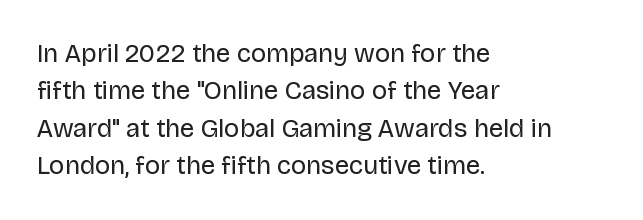
Is the letter spacing exaggerated? No — it looks like the ordinary default. This block has exactly the height ordinary leading produces. This is the regular roman posture of the typeface. Weight: not bold — regular or lighter.
